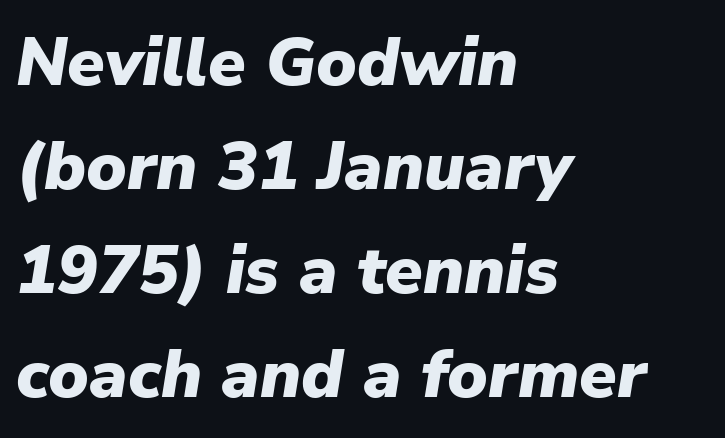
This sample has the flowing, uneven cadence of proportional lettering. Its strokes are broad and dark, the hallmark of bold type. A typesetter would call this zero additional tracking. Type without underlining. There's an unmistakable incline to the writing here.
